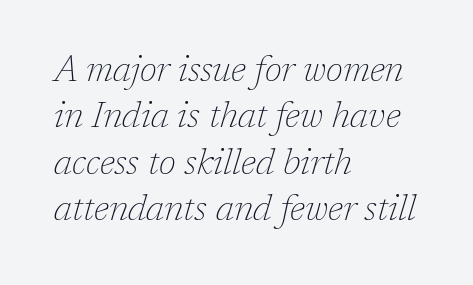
The image shows 36 px thin serif type, italic (leaning right); set left-aligned, normal line spacing (1.29x), normal letter spacing, not underlined; low stroke contrast and a medium x-height.
